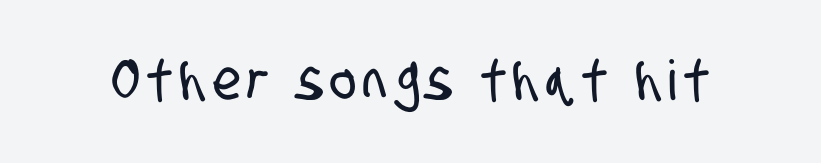
Q: Is the typeface a serif or a sans-serif typeface? A: Sans-serif.
Q: Is the text underlined? A: No.
Q: Width (condensed, normal, or wide)? A: Condensed.
Q: Stroke contrast? A: Low.
Q: x-height? A: Large.
Q: Monospaced? A: No.
